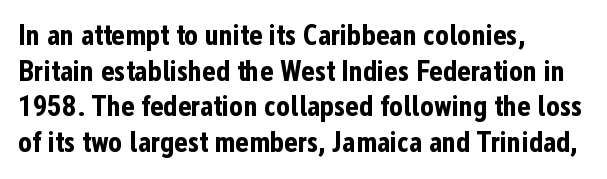
Q: Is the text bold? A: Yes.
Q: Is the text italic (slanted)? A: No, it is upright.
Q: Is the typeface a serif or a sans-serif typeface? A: Sans-serif.
Q: Is the text underlined? A: No.
Q: How is the paragraph aligned? A: Left-aligned.
Q: Is the spacing between letters normal or unusually wide? A: Normal.
Q: Width (condensed, normal, or wide)? A: Condensed.
Q: Stroke contrast? A: Low.
Q: x-height? A: Medium.
Q: Monospaced? A: No.
